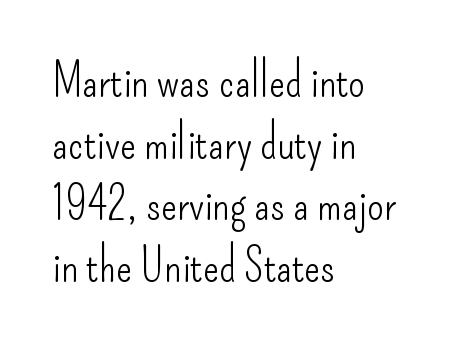
In terms of leading, this rendering sits right in the middle. Descenders hang freely into open space. Horizontally, the lines are justified to the leading edge only. Inter-character spacing is left at the font's built-in metrics.
